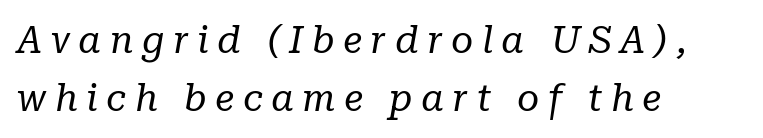
Q: Is the text bold? A: No.
Q: Is the text italic (slanted)? A: Yes, it leans right by about 10 degrees.
Q: Is the typeface a serif or a sans-serif typeface? A: Serif.
Q: Is the text underlined? A: No.
Q: How is the paragraph aligned? A: Left-aligned.
Q: Is the spacing between letters normal or unusually wide? A: Unusually wide.
Q: Is the spacing between lines tight, normal or loose? A: Normal.
Q: Width (condensed, normal, or wide)? A: Normal.
Q: Stroke contrast? A: Low.
Q: x-height? A: Medium.
Q: Monospaced? A: No.
